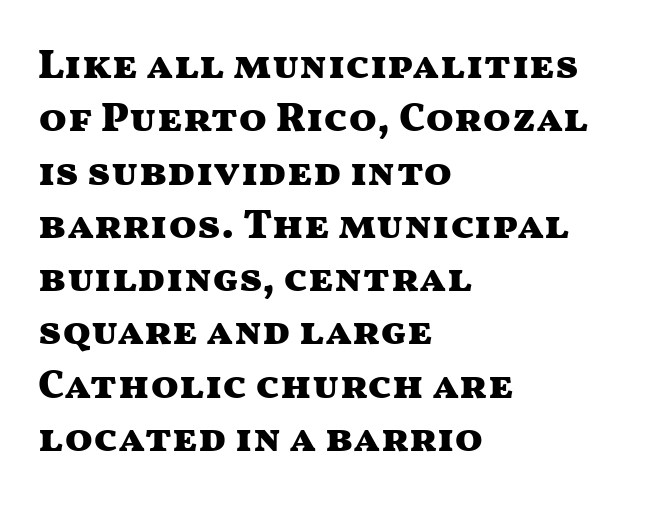
The image shows 41 px heavy, wide sans-serif type, upright; set left-aligned, normal line spacing (1.3x), normal letter spacing, not underlined; medium stroke contrast and a medium x-height.
